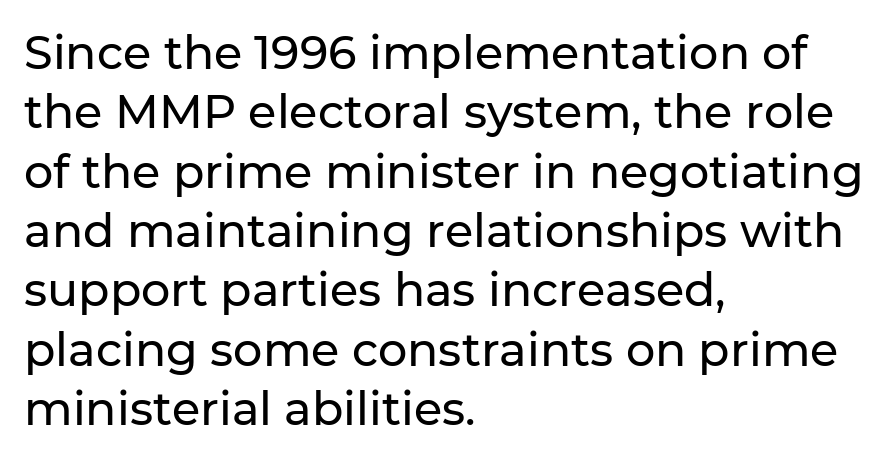
The image shows 46 px sans-serif type, upright; set left-aligned, normal line spacing (1.29x), normal letter spacing, not underlined; low stroke contrast and a medium x-height.
